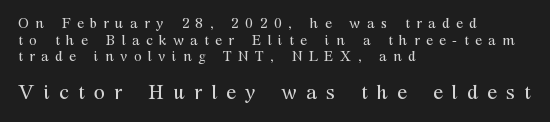
The image shows 20 px text type, upright; set left-aligned, line spacing 1.18x, unusually wide letter spacing (+0.46 em), not underlined; the second (bottom) block is 1.43x larger.
